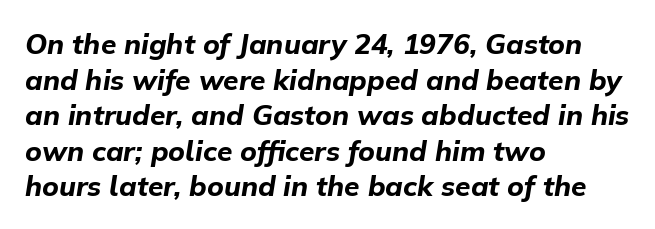
Q: Is the text bold? A: Yes.
Q: Is the text italic (slanted)? A: Yes, it leans right by about 9 degrees.
Q: Is the text underlined? A: No.
Q: How is the paragraph aligned? A: Left-aligned.
Q: Is the spacing between letters normal or unusually wide? A: Normal.
Q: Is the spacing between lines tight, normal or loose? A: Normal.
Q: Width (condensed, normal, or wide)? A: Normal.
Q: Stroke contrast? A: Low.
Q: x-height? A: Medium.
Q: Monospaced? A: No.
